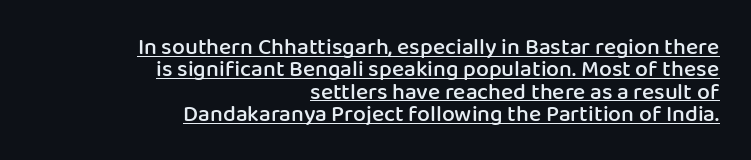
You can tell it's not italic because the verticals are truly vertical. This sample uses plain, unmodified letter spacing. Does the leading feel generous? Not at all — it's pinched. The ragged edge is on the left, which tells us the setting is flush right. Moderately thickened strokes mark this as semibold type. The lettering is marked with a stroke running underneath it.
